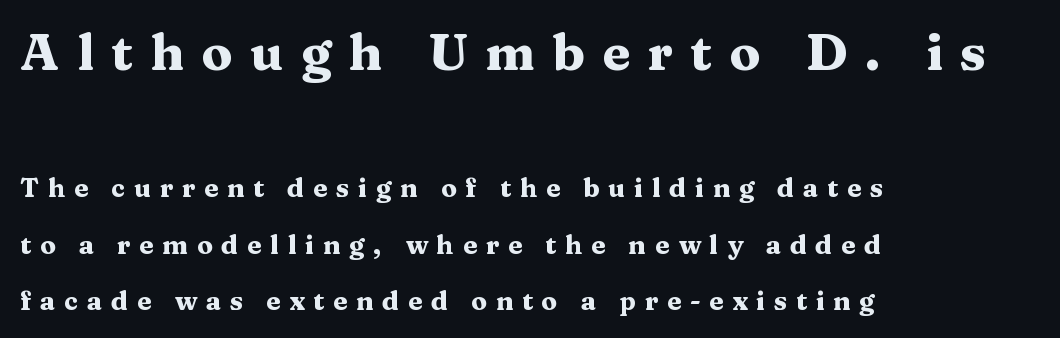
The image shows 51 px heavy, wide serif type, upright; set left-aligned, loose line spacing (2.17x), unusually wide letter spacing (+0.34 em), not underlined; the first (top) block is 1.96x larger; medium stroke contrast and a medium x-height.
